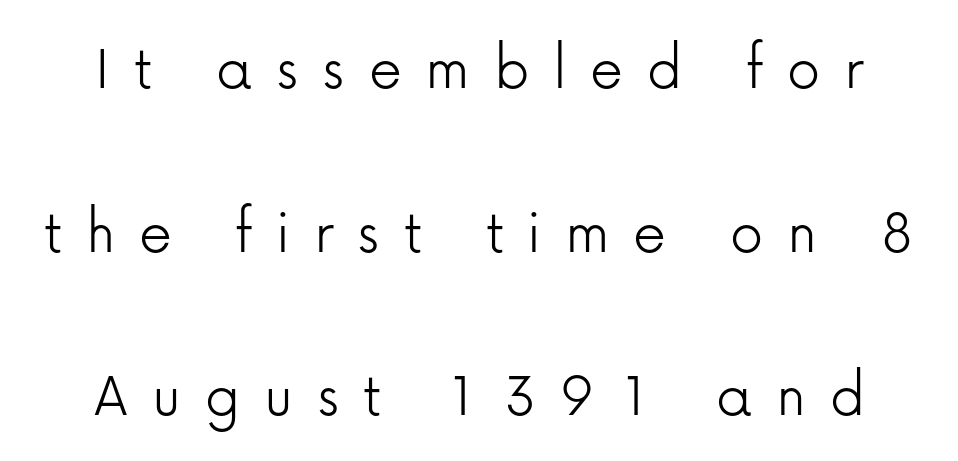
{"serif": "no", "italic": "no", "bold": "no", "weight": "light", "width": "normal", "stroke_contrast": "low", "x_height": "medium", "monospaced": "no", "underline": "no", "align": "center", "line_spacing": "loose", "line_spacing_ratio": 2.48, "letter_spacing": "wide", "letter_spacing_em": 0.36, "glyph_px": 66}
